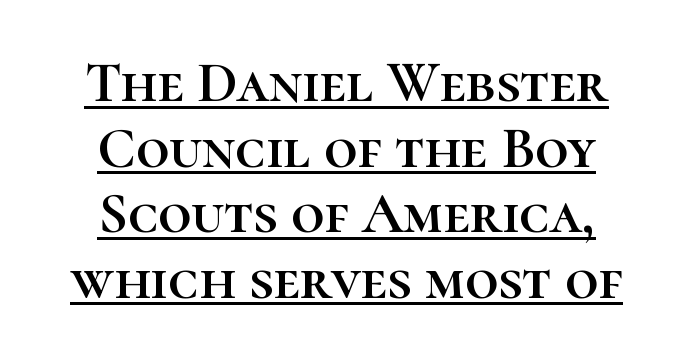
Q: Is the text italic (slanted)? A: No, it is upright.
Q: Is the text underlined? A: Yes.
Q: How is the paragraph aligned? A: Centered.
Q: Is the spacing between letters normal or unusually wide? A: Normal.
Q: Is the spacing between lines tight, normal or loose? A: Tight.
Q: Width (condensed, normal, or wide)? A: Normal.
Q: Stroke contrast? A: High.
Q: x-height? A: Medium.
Q: Monospaced? A: No.
